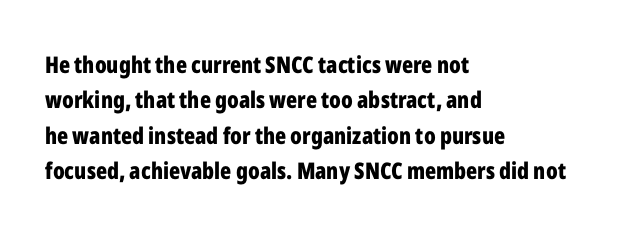
{"italic": "no", "bold": "yes", "underline": "no", "align": "left", "line_spacing": "normal", "line_spacing_ratio": 1.54, "letter_spacing": "normal", "letter_spacing_em": 0.0, "glyph_px": 23}
